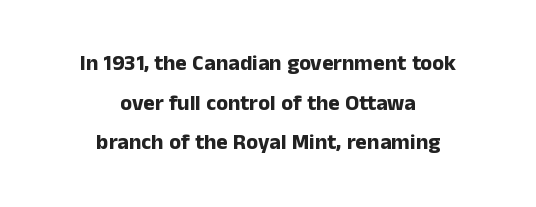
The image shows 22 px bold type, upright; set centered, line spacing 1.8x, normal letter spacing, not underlined.
